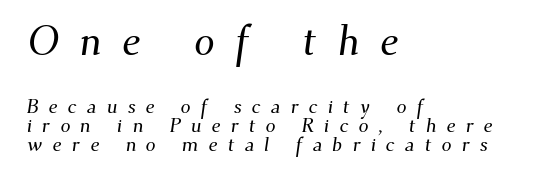
You could barely slide anything between these rows. Is the letter spacing exaggerated? Yes — the characters are pushed far apart. A typesetter would call this proportional, since set widths differ per character. Reading top to bottom, the characters get smaller at the block break.
